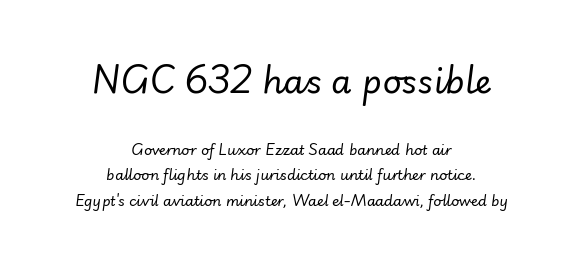
The image shows 33 px regular-weight type, italic (leaning right); set centered, line spacing 1.83x, normal letter spacing, not underlined; the first (top) block is 2.36x larger; low stroke contrast and a small x-height.
